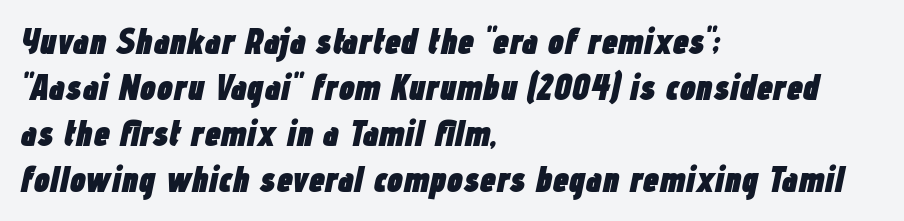
Emphasis-style slanted type is in use. Does the copy run flush right? No — it runs flush left. Heavy-handed strokes throughout: this text is bold. Normally led — the rows are evenly, conventionally spaced.
